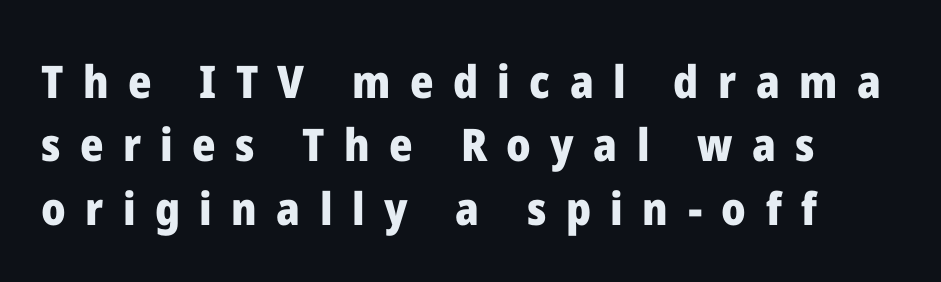
The image shows 45 px heavy sans-serif type, upright; set normal line spacing (1.41x), unusually wide letter spacing (+0.43 em), not underlined; low stroke contrast and a medium x-height.
